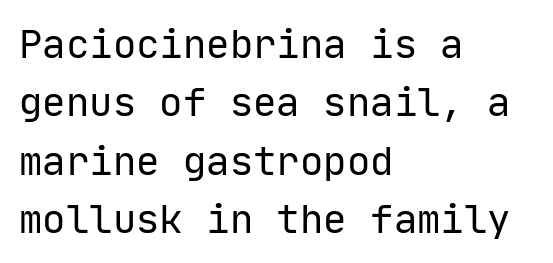
The image shows 39 px regular-weight sans-serif type, upright, monospaced; set left-aligned, normal line spacing (1.5x), normal letter spacing, not underlined; low stroke contrast and a medium x-height.
